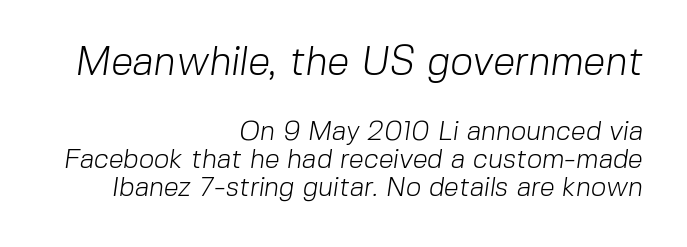
{"serif": "no", "bold": "no", "weight": "light", "width": "normal", "stroke_contrast": "low", "x_height": "medium", "monospaced": "no", "underline": "no", "align": "right", "line_spacing": "tight", "line_spacing_ratio": 1.04, "letter_spacing": "normal", "letter_spacing_em": 0.0, "larger_block": "first", "size_ratio": 1.48, "glyph_px": 40}
